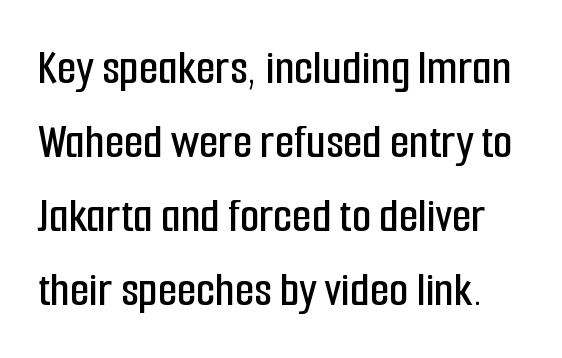
The image shows 50 px condensed sans-serif type, upright; set normal line spacing (1.48x), normal letter spacing, not underlined; low stroke contrast and a medium x-height.
